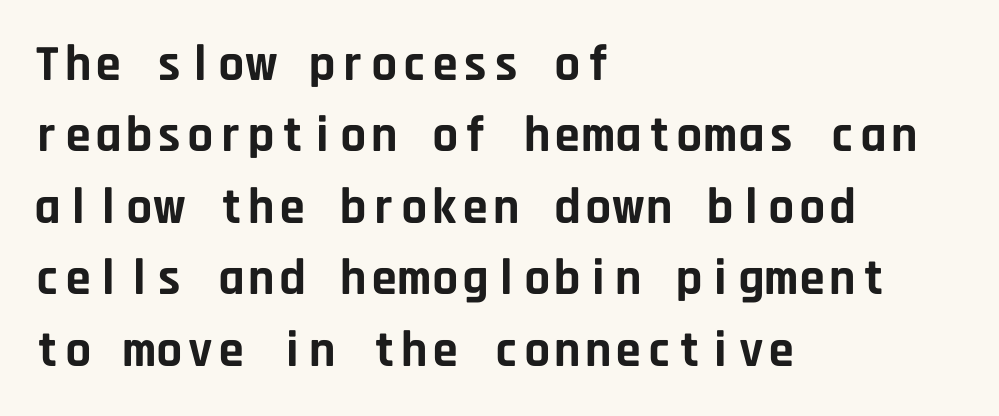
The letters march in equal steps, a hallmark of fixed-pitch type. The space between consecutive lines is moderate. The font family rendered here belongs to the sans-serif group. Caption: multi-line text, flush left, ragged right. The specimen reads as upright at a glance. Underline: absent.
